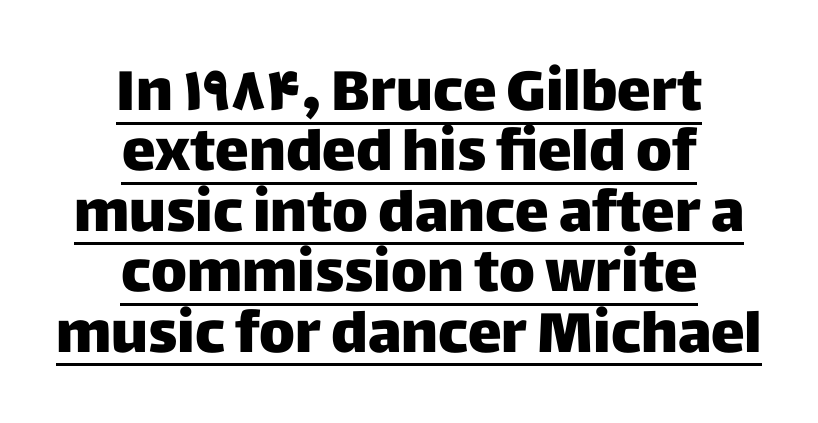
The image shows 57 px sans-serif type, upright; set centered, tight line spacing (1.06x), normal letter spacing, underlined; low stroke contrast and a large x-height.
